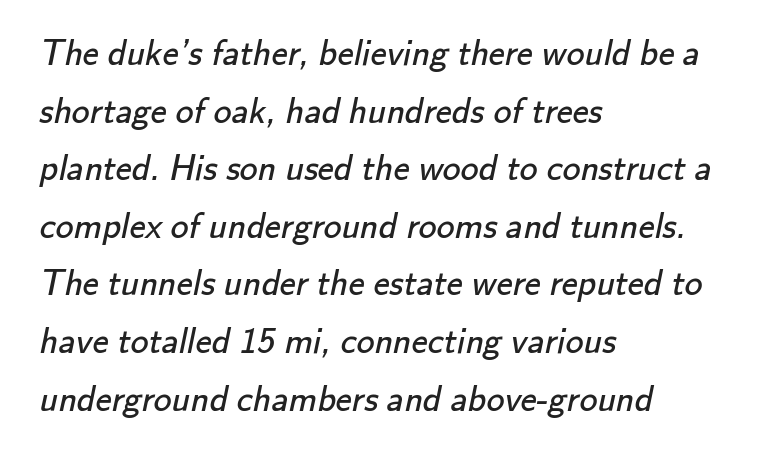
Q: Is the text bold? A: No.
Q: Is the typeface a serif or a sans-serif typeface? A: Sans-serif.
Q: Is the text underlined? A: No.
Q: How is the paragraph aligned? A: Left-aligned.
Q: Is the spacing between letters normal or unusually wide? A: Normal.
Q: Is the spacing between lines tight, normal or loose? A: Normal.
Q: Width (condensed, normal, or wide)? A: Normal.
Q: Stroke contrast? A: Low.
Q: x-height? A: Small.
Q: Monospaced? A: No.
